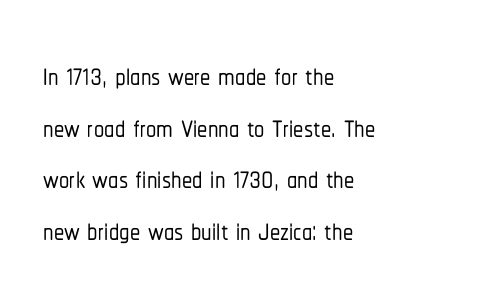
The image shows 41 px condensed sans-serif type, upright; set left-aligned, normal line spacing (1.26x), normal letter spacing, not underlined; low stroke contrast and a medium x-height.
